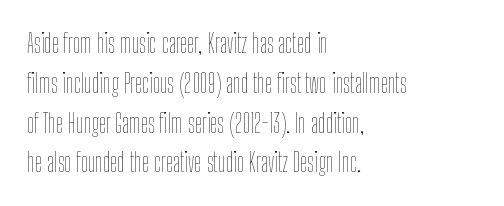
Q: Is the text bold? A: No.
Q: Is the text italic (slanted)? A: No, it is upright.
Q: Is the text underlined? A: No.
Q: How is the paragraph aligned? A: Left-aligned.
Q: Is the spacing between letters normal or unusually wide? A: Normal.
Q: Is the spacing between lines tight, normal or loose? A: Normal.
